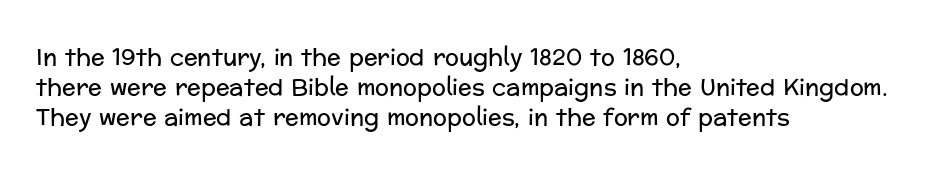
The image shows 23 px text type, upright; set left-aligned, normal line spacing (1.31x), normal letter spacing, not underlined.
